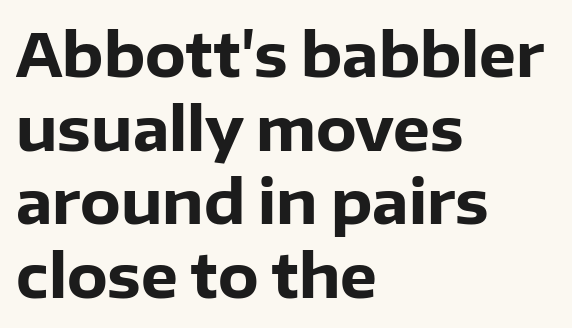
Q: Is the text bold? A: Yes.
Q: Is the text italic (slanted)? A: No, it is upright.
Q: Is the typeface a serif or a sans-serif typeface? A: Sans-serif.
Q: Is the text underlined? A: No.
Q: How is the paragraph aligned? A: Left-aligned.
Q: Is the spacing between letters normal or unusually wide? A: Normal.
Q: Is the spacing between lines tight, normal or loose? A: Normal.
Q: Width (condensed, normal, or wide)? A: Normal.
Q: Stroke contrast? A: Low.
Q: x-height? A: Medium.
Q: Monospaced? A: No.
